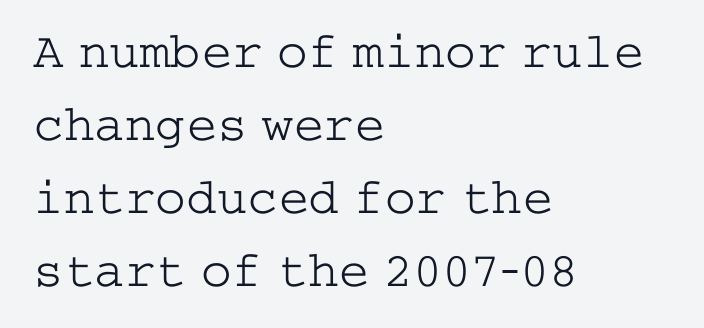
{"serif": "yes", "italic": "no", "bold": "no", "weight": "light", "width": "wide", "stroke_contrast": "low", "x_height": "medium", "underline": "no", "align": "left", "line_spacing": "normal", "line_spacing_ratio": 1.43, "letter_spacing": "normal", "letter_spacing_em": 0.0, "glyph_px": 51}
